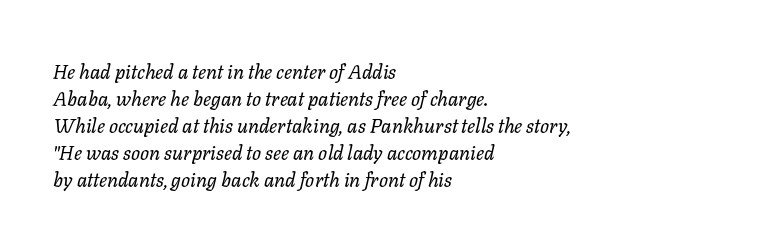
Q: Is the text bold? A: No.
Q: Is the text italic (slanted)? A: Yes, it leans right by about 11 degrees.
Q: Is the text underlined? A: No.
Q: How is the paragraph aligned? A: Left-aligned.
Q: Is the spacing between letters normal or unusually wide? A: Normal.
Q: Is the spacing between lines tight, normal or loose? A: Normal.
